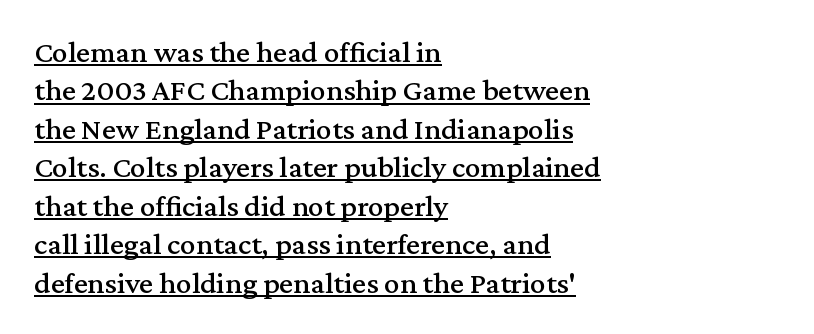
{"serif": "yes", "italic": "no", "width": "normal", "stroke_contrast": "medium", "x_height": "medium", "monospaced": "no", "underline": "yes", "align": "left", "line_spacing_ratio": 1.24, "letter_spacing": "normal", "letter_spacing_em": 0.0, "glyph_px": 31}
